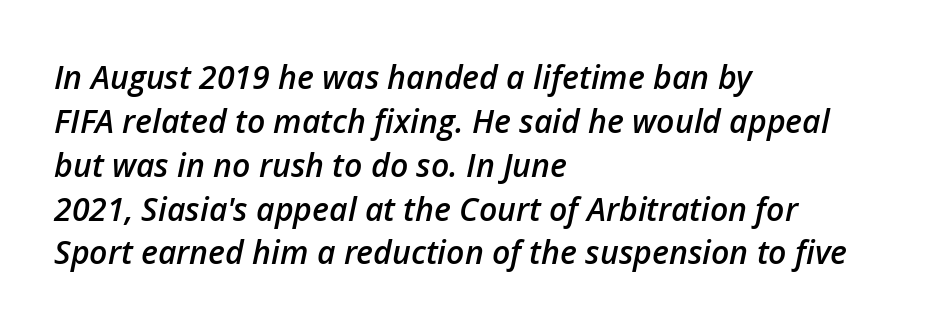
{"italic": "yes", "lean": "right", "slant_degrees": 12, "bold": "semi", "weight": "semibold", "width": "normal", "stroke_contrast": "low", "x_height": "medium", "monospaced": "no", "underline": "no", "align": "left", "line_spacing": "normal", "line_spacing_ratio": 1.37, "letter_spacing": "normal", "letter_spacing_em": 0.0, "glyph_px": 32}
